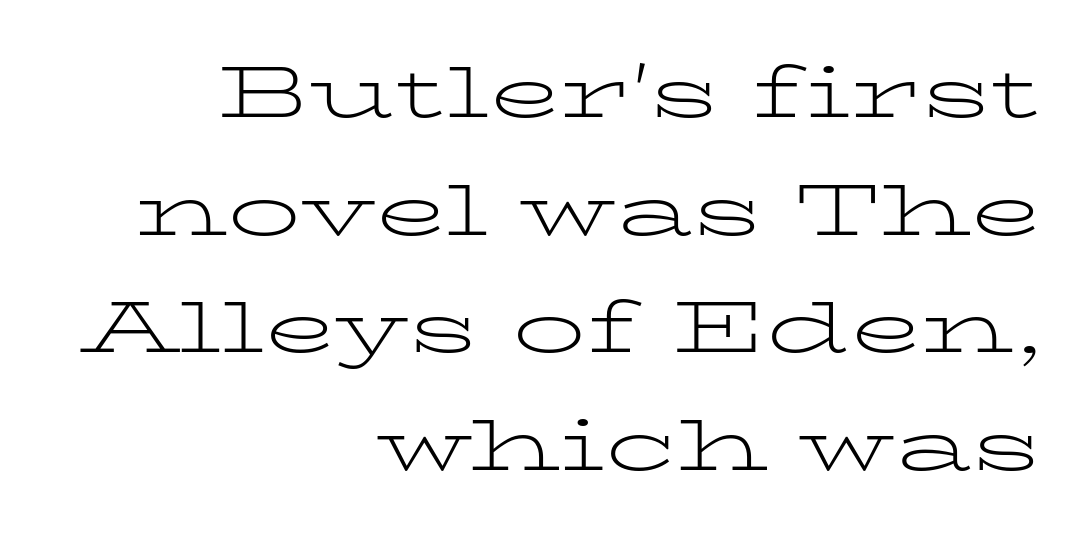
The image shows 73 px light, wide serif type, upright; set right-aligned, normal line spacing (1.61x), normal letter spacing, not underlined; low stroke contrast and a medium x-height.
